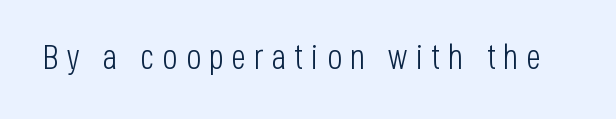
Q: Is the text bold? A: No.
Q: Is the text italic (slanted)? A: No, it is upright.
Q: Is the typeface a serif or a sans-serif typeface? A: Sans-serif.
Q: Is the text underlined? A: No.
Q: Is the spacing between letters normal or unusually wide? A: Unusually wide.
Q: Width (condensed, normal, or wide)? A: Condensed.
Q: Stroke contrast? A: Low.
Q: x-height? A: Large.
Q: Monospaced? A: No.
